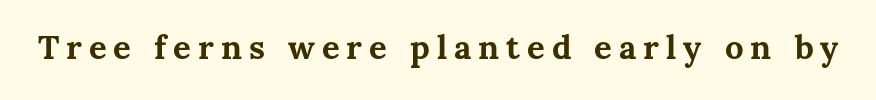
Words float on clear page, feet unadorned. Looks like regular typesetting: each glyph gets only the width it needs. A typesetter would call this heavily tracked-out type. Heavy-handed strokes throughout: this text is bold.
